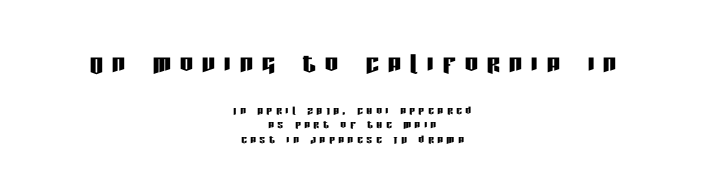
Q: Is the text italic (slanted)? A: No, it is upright.
Q: Is the typeface a serif or a sans-serif typeface? A: Sans-serif.
Q: Is the text underlined? A: No.
Q: How is the paragraph aligned? A: Centered.
Q: Is the spacing between letters normal or unusually wide? A: Unusually wide.
Q: Is the spacing between lines tight, normal or loose? A: Tight.
Q: Which block of text is set in a larger size, the first (top) or the second (bottom)? A: The first (top) one.
Q: Width (condensed, normal, or wide)? A: Condensed.
Q: Stroke contrast? A: Low.
Q: x-height? A: Large.
Q: Monospaced? A: No.
